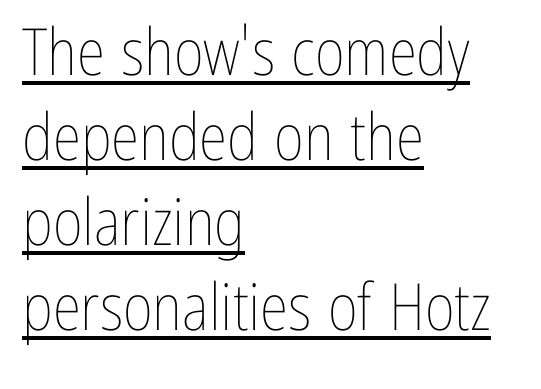
{"italic": "no", "bold": "no", "weight": "thin", "width": "condensed", "stroke_contrast": "low", "x_height": "medium", "monospaced": "no", "underline": "yes", "align": "left", "line_spacing": "normal", "line_spacing_ratio": 1.31, "letter_spacing": "normal", "letter_spacing_em": 0.0, "glyph_px": 65}
